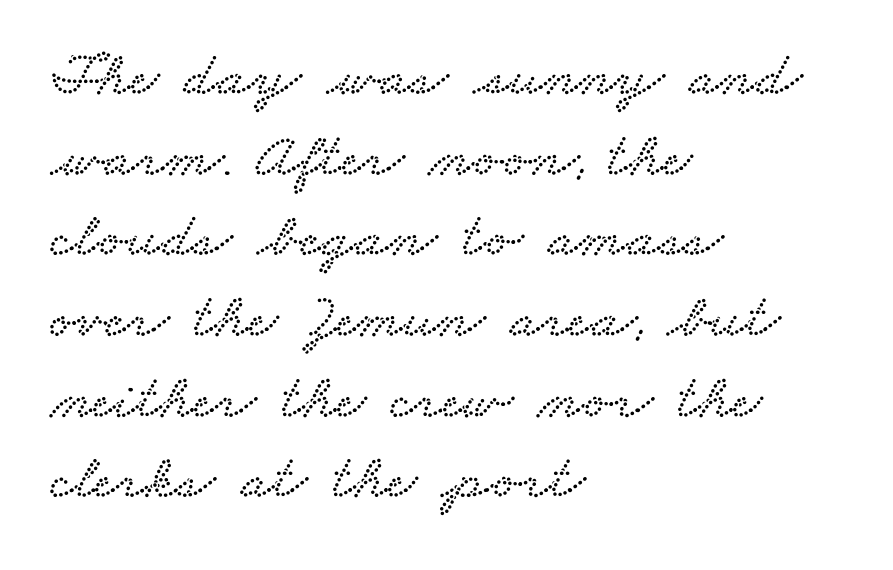
Q: Is the typeface a serif or a sans-serif typeface? A: Serif.
Q: Is the text underlined? A: No.
Q: How is the paragraph aligned? A: Left-aligned.
Q: Is the spacing between letters normal or unusually wide? A: Normal.
Q: Is the spacing between lines tight, normal or loose? A: Normal.
Q: Width (condensed, normal, or wide)? A: Wide.
Q: Stroke contrast? A: Low.
Q: x-height? A: Small.
Q: Monospaced? A: No.
